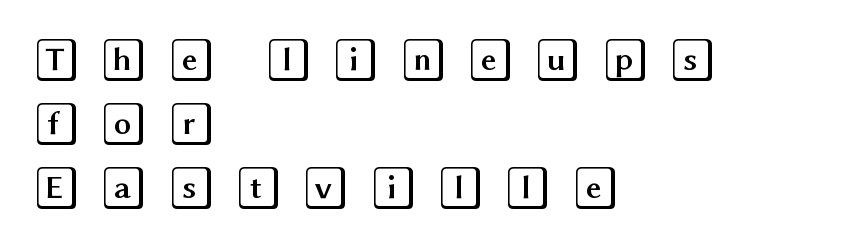
Q: Is the text italic (slanted)? A: No, it is upright.
Q: Is the text underlined? A: No.
Q: How is the paragraph aligned? A: Left-aligned.
Q: Is the spacing between letters normal or unusually wide? A: Unusually wide.
Q: Is the spacing between lines tight, normal or loose? A: Normal.
Q: Width (condensed, normal, or wide)? A: Wide.
Q: x-height? A: Large.
